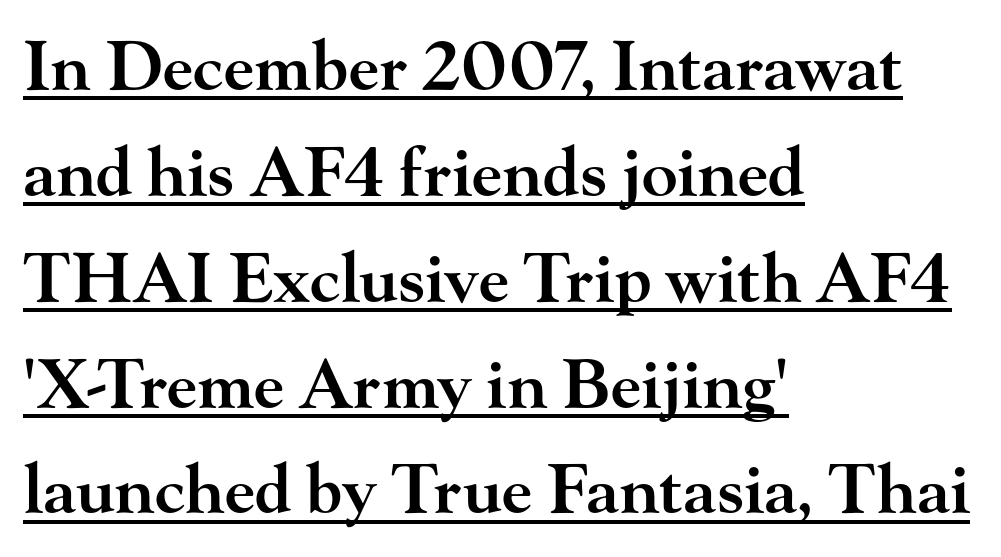
Q: Is the text bold? A: Semi-bold.
Q: Is the text italic (slanted)? A: No, it is upright.
Q: Is the typeface a serif or a sans-serif typeface? A: Serif.
Q: Is the text underlined? A: Yes.
Q: How is the paragraph aligned? A: Left-aligned.
Q: Is the spacing between letters normal or unusually wide? A: Normal.
Q: Is the spacing between lines tight, normal or loose? A: Normal.
Q: Width (condensed, normal, or wide)? A: Wide.
Q: Stroke contrast? A: High.
Q: x-height? A: Small.
Q: Monospaced? A: No.
